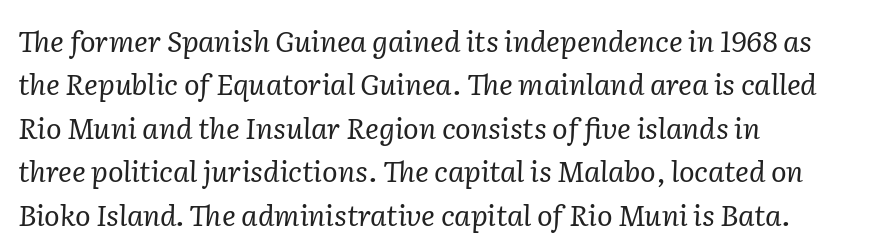
The image shows 29 px regular-weight serif type, italic (leaning right); set left-aligned, normal line spacing (1.5x), normal letter spacing, not underlined; low stroke contrast and a medium x-height.
